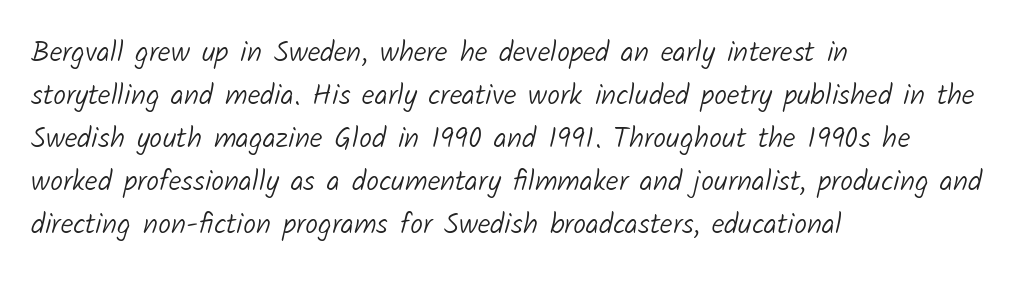
Q: Is the text bold? A: No.
Q: Is the typeface a serif or a sans-serif typeface? A: Sans-serif.
Q: Is the text underlined? A: No.
Q: How is the paragraph aligned? A: Left-aligned.
Q: Is the spacing between letters normal or unusually wide? A: Normal.
Q: Is the spacing between lines tight, normal or loose? A: Normal.
Q: Width (condensed, normal, or wide)? A: Normal.
Q: Stroke contrast? A: Low.
Q: x-height? A: Medium.
Q: Monospaced? A: No.
